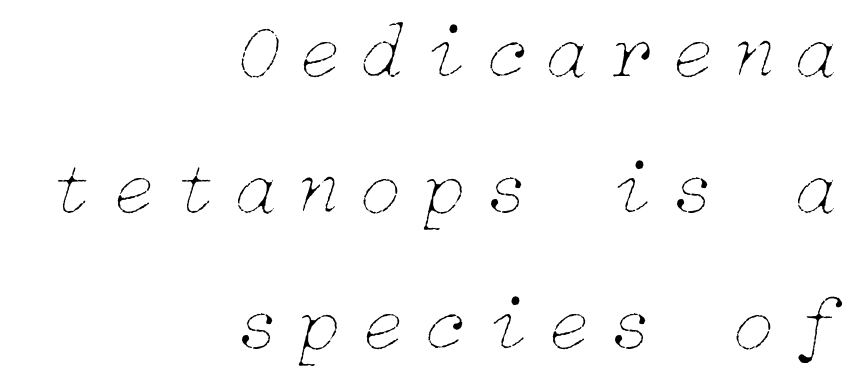
The image shows 79 px thin type, italic (leaning right); set right-aligned, line spacing 1.72x, unusually wide letter spacing (+0.24 em), not underlined; low stroke contrast and a medium x-height.
